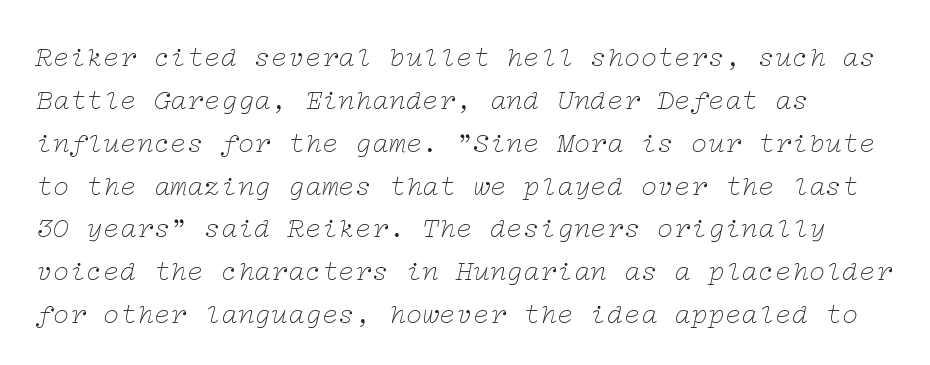
This rendering employs a face with finishing strokes, i.e., a serif. The horizontal fit of the characters is conventional and even. In terms of posture, this sample is oblique. A light-to-regular cut is what we see here. The area under the type is left untouched.
